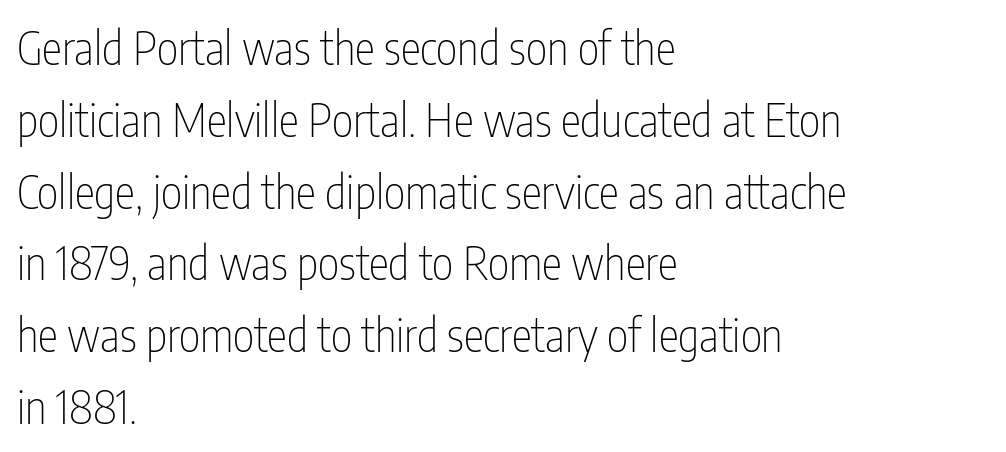
The image shows 46 px thin, condensed sans-serif type, upright; set left-aligned, normal line spacing (1.56x), normal letter spacing, not underlined; low stroke contrast and a medium x-height.
